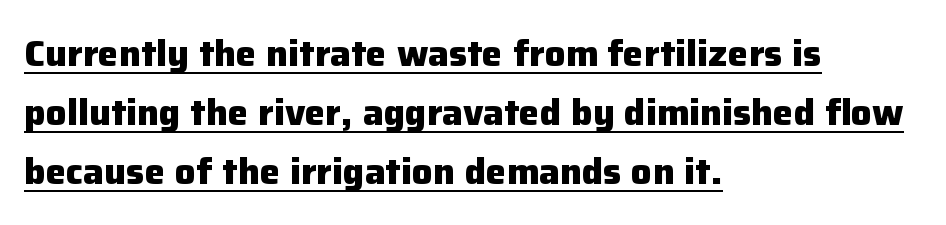
{"serif": "no", "italic": "no", "bold": "yes", "weight": "heavy", "width": "normal", "stroke_contrast": "low", "x_height": "medium", "monospaced": "no", "underline": "yes", "align": "left", "line_spacing": "normal", "line_spacing_ratio": 1.59, "letter_spacing": "normal", "letter_spacing_em": 0.0, "glyph_px": 37}
